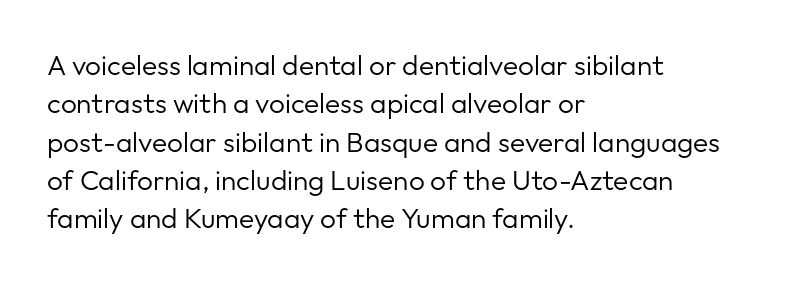
Q: Is the text bold? A: No.
Q: Is the text italic (slanted)? A: No, it is upright.
Q: Is the typeface a serif or a sans-serif typeface? A: Sans-serif.
Q: Is the text underlined? A: No.
Q: How is the paragraph aligned? A: Left-aligned.
Q: Is the spacing between letters normal or unusually wide? A: Normal.
Q: Is the spacing between lines tight, normal or loose? A: Normal.
Q: Width (condensed, normal, or wide)? A: Normal.
Q: Stroke contrast? A: Low.
Q: x-height? A: Medium.
Q: Monospaced? A: No.
